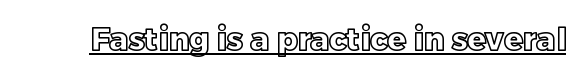
{"italic": "no", "width": "normal", "x_height": "large", "monospaced": "no", "underline": "yes", "letter_spacing": "normal", "letter_spacing_em": 0.0, "glyph_px": 31}
